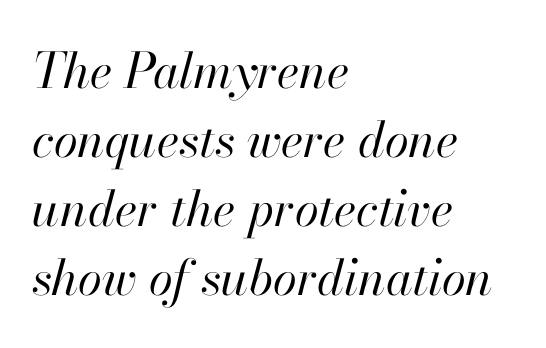
{"italic": "yes", "lean": "right", "slant_degrees": 13, "bold": "no", "weight": "regular", "width": "normal", "stroke_contrast": "high", "x_height": "small", "monospaced": "no", "underline": "no", "align": "left", "line_spacing": "normal", "line_spacing_ratio": 1.41, "letter_spacing": "normal", "letter_spacing_em": 0.0, "glyph_px": 49}
